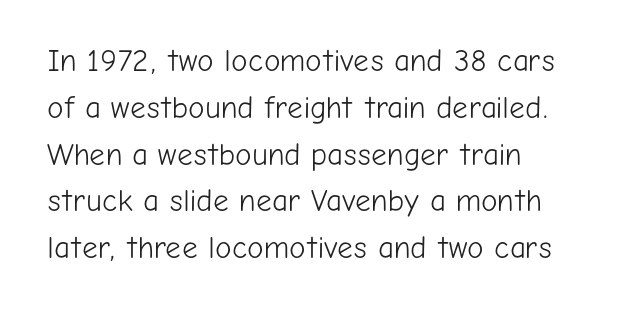
{"serif": "no", "italic": "no", "bold": "no", "weight": "light", "width": "normal", "stroke_contrast": "low", "x_height": "medium", "monospaced": "no", "underline": "no", "align": "left", "line_spacing": "normal", "line_spacing_ratio": 1.51, "letter_spacing": "normal", "letter_spacing_em": 0.0, "glyph_px": 31}
